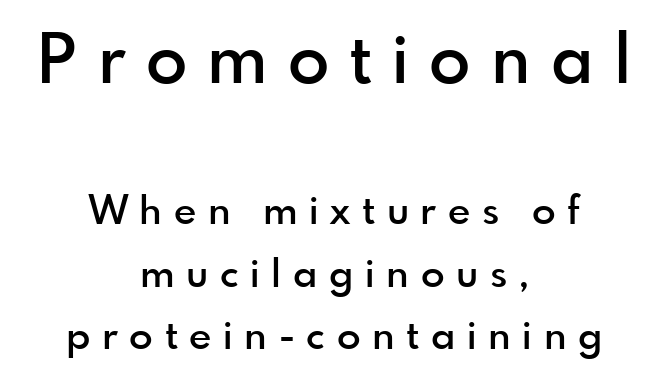
Think of a printed novel: that variable character pitch is what you see here. The line-height multiplier appears to be the usual default. The first block has been scaled up relative to the second. Every stem runs plumb, perpendicular to the baseline.
